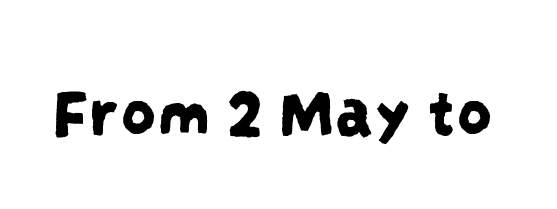
The image shows 70 px condensed sans-serif type; set normal letter spacing, not underlined; low stroke contrast and a large x-height.
